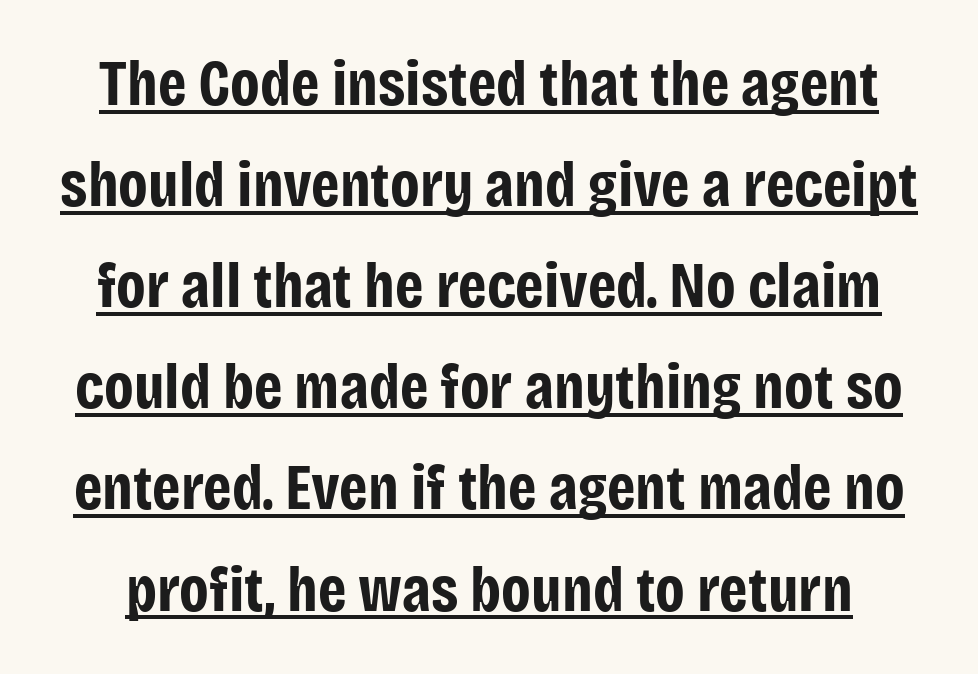
{"serif": "no", "italic": "no", "bold": "yes", "weight": "bold", "width": "condensed", "stroke_contrast": "low", "x_height": "large", "monospaced": "no", "underline": "yes", "line_spacing": "normal", "line_spacing_ratio": 1.58, "letter_spacing": "normal", "letter_spacing_em": 0.0, "glyph_px": 64}
